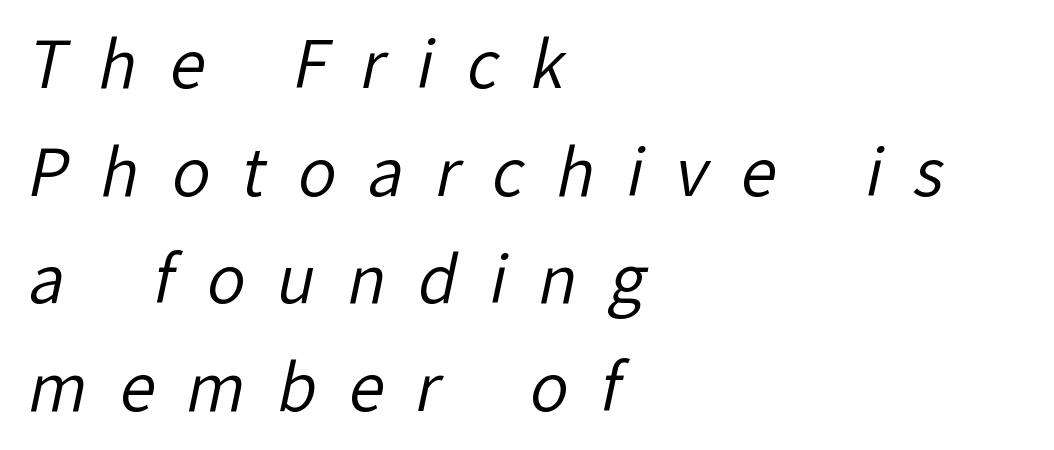
The image shows 64 px regular-weight sans-serif type; set left-aligned, normal line spacing (1.68x), unusually wide letter spacing (+0.5 em), not underlined; low stroke contrast and a medium x-height.
